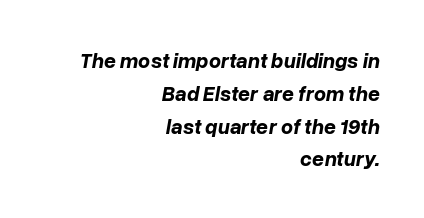
The image shows 21 px bold type, italic (leaning right); set right-aligned, normal line spacing (1.56x), normal letter spacing, not underlined.
